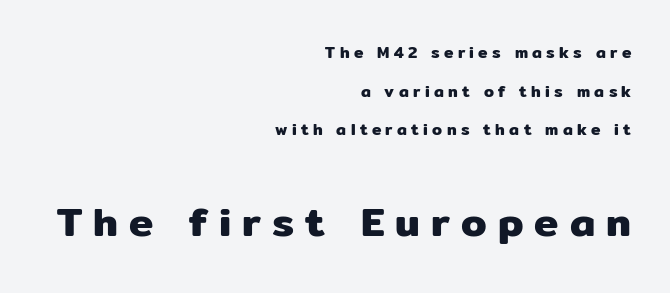
{"serif": "no", "italic": "no", "width": "normal", "stroke_contrast": "low", "x_height": "medium", "monospaced": "no", "underline": "no", "align": "right", "line_spacing": "loose", "line_spacing_ratio": 2.42, "letter_spacing": "wide", "letter_spacing_em": 0.27, "larger_block": "second", "size_ratio": 2.56, "glyph_px": 41}
